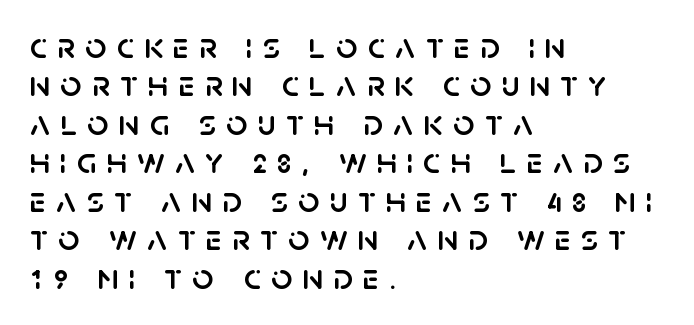
The passage is arranged the way most books set body copy — flush left. Font category for this specimen: sans-serif. Rule under the text: the space is simply empty. When letters stand straight like this, we call the style roman or upright. The space between consecutive lines is stingy.
